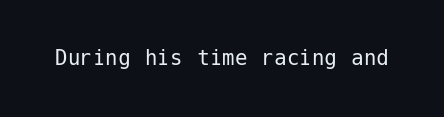
{"italic": "no", "bold": "no", "underline": "no", "letter_spacing": "normal", "letter_spacing_em": 0.0, "glyph_px": 25}
